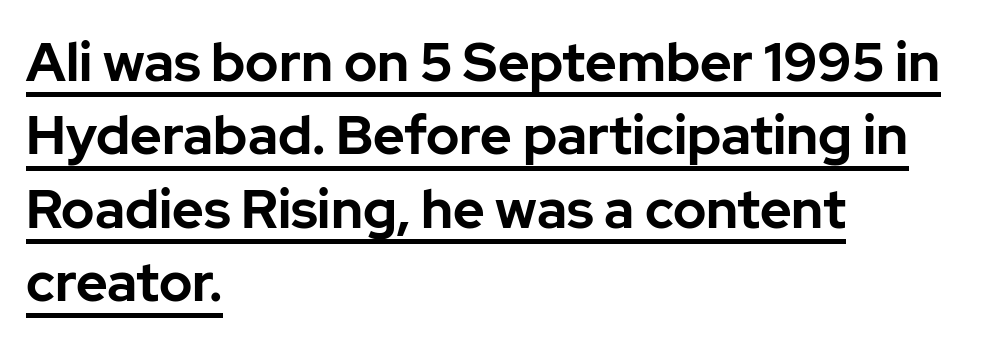
The image shows 54 px bold sans-serif type, upright; set left-aligned, normal line spacing (1.36x), normal letter spacing, underlined; low stroke contrast and a medium x-height.
